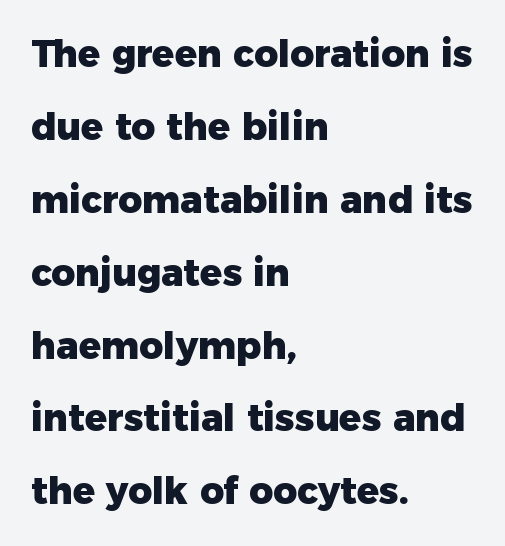
The image shows 37 px heavy sans-serif type, upright; set left-aligned, loose line spacing (1.97x), normal letter spacing, not underlined; low stroke contrast and a medium x-height.
